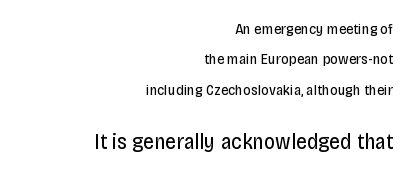
Underline: absent. If you drew a ruler down the right edge, every line would touch it. The letterforms sit at book weight or below. If you measured baseline to baseline, you'd find a long distance.
